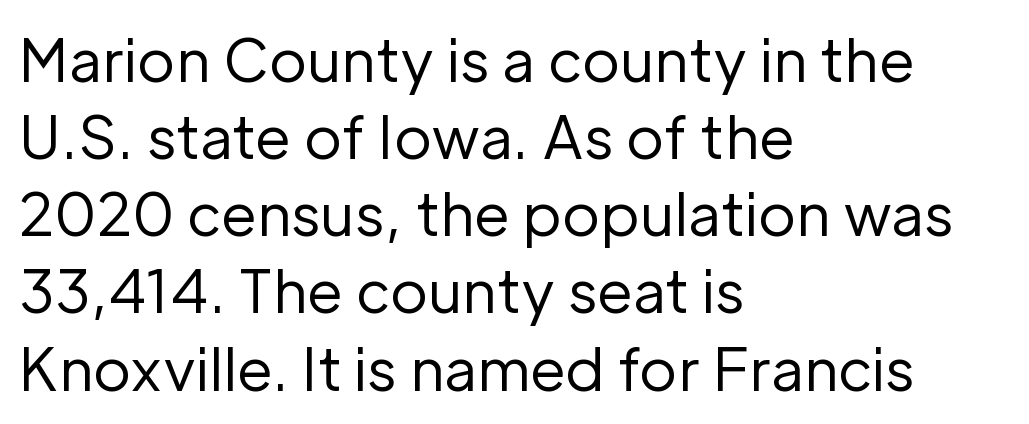
Does extra space separate the letters? No, they use regular spacing. Regarding serifs, this sample does without them. Ink coverage per letter is moderate at most. These lines are rendered in a variable-pitch font. Leftover space on each line is placed entirely after the last word.
